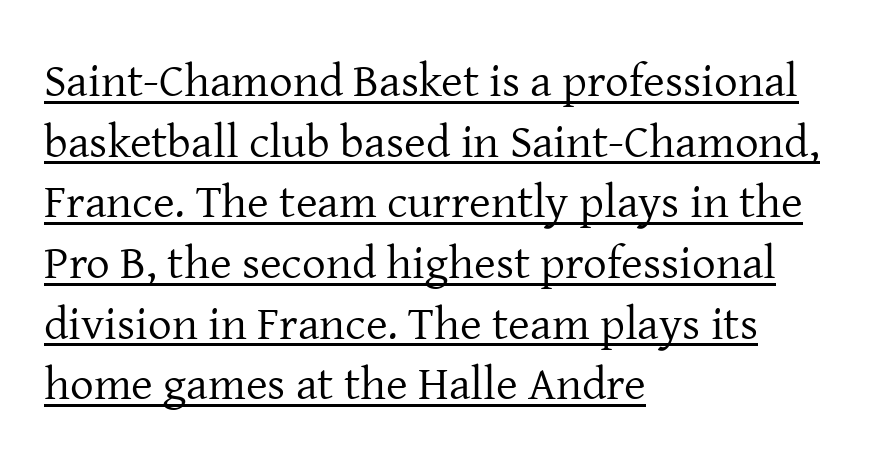
{"serif": "yes", "italic": "no", "bold": "no", "weight": "regular", "width": "normal", "stroke_contrast": "low", "x_height": "medium", "monospaced": "no", "underline": "yes", "align": "left", "line_spacing": "normal", "line_spacing_ratio": 1.29, "letter_spacing": "normal", "letter_spacing_em": 0.0, "glyph_px": 47}
